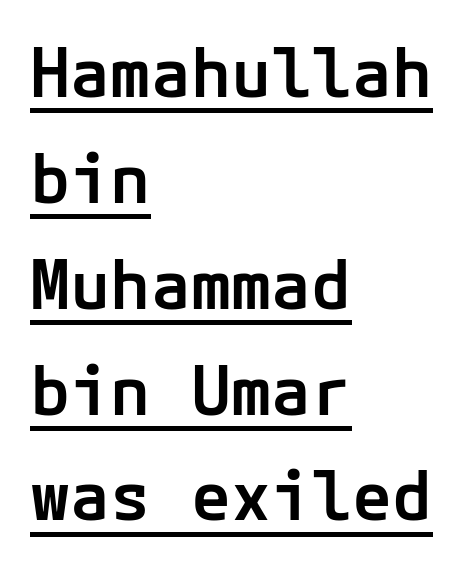
Tracking value appears to be zero — textbook default spacing. Notice how the stems are strictly vertical — no italics here. If you drew a ruler down the left edge, every line would touch it. The lettering is marked with a stroke running underneath it. I'd describe the lettering as semibold — firm but not a full bold.
